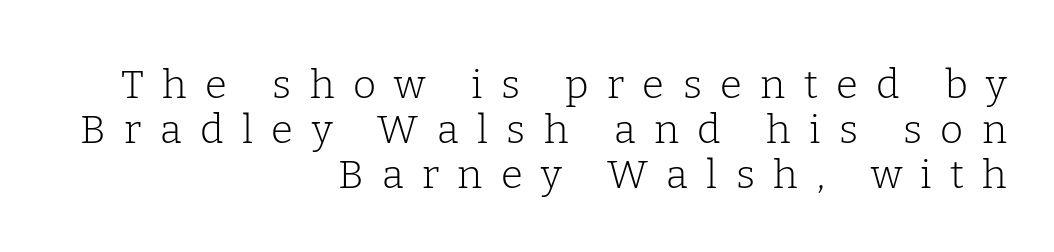
Q: Is the text bold? A: No.
Q: Is the text italic (slanted)? A: No, it is upright.
Q: Is the typeface a serif or a sans-serif typeface? A: Serif.
Q: Is the text underlined? A: No.
Q: How is the paragraph aligned? A: Right-aligned.
Q: Is the spacing between letters normal or unusually wide? A: Unusually wide.
Q: Is the spacing between lines tight, normal or loose? A: Tight.
Q: Width (condensed, normal, or wide)? A: Normal.
Q: Stroke contrast? A: Low.
Q: x-height? A: Medium.
Q: Monospaced? A: No.
